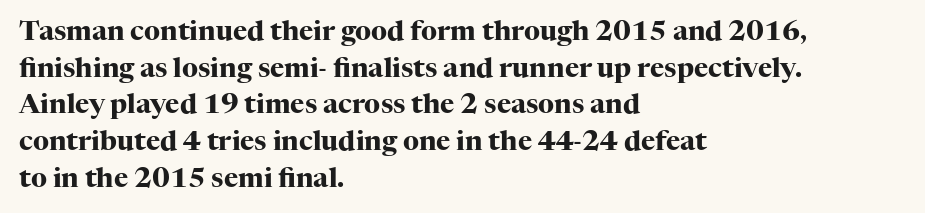
The image shows 27 px bold type, upright; set left-aligned, normal line spacing (1.36x), normal letter spacing, not underlined.
